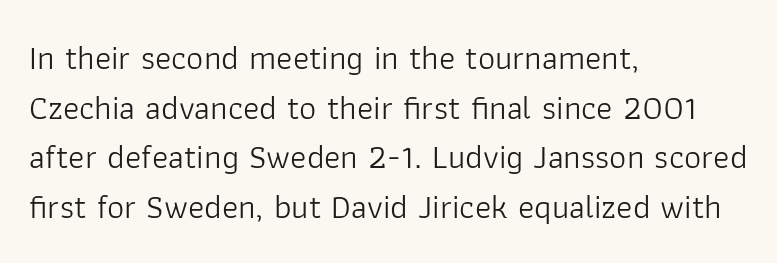
{"serif": "no", "italic": "no", "bold": "no", "weight": "light", "width": "normal", "stroke_contrast": "low", "x_height": "medium", "monospaced": "no", "underline": "no", "align": "left", "line_spacing": "normal", "line_spacing_ratio": 1.46, "letter_spacing": "normal", "letter_spacing_em": 0.0, "glyph_px": 34}
